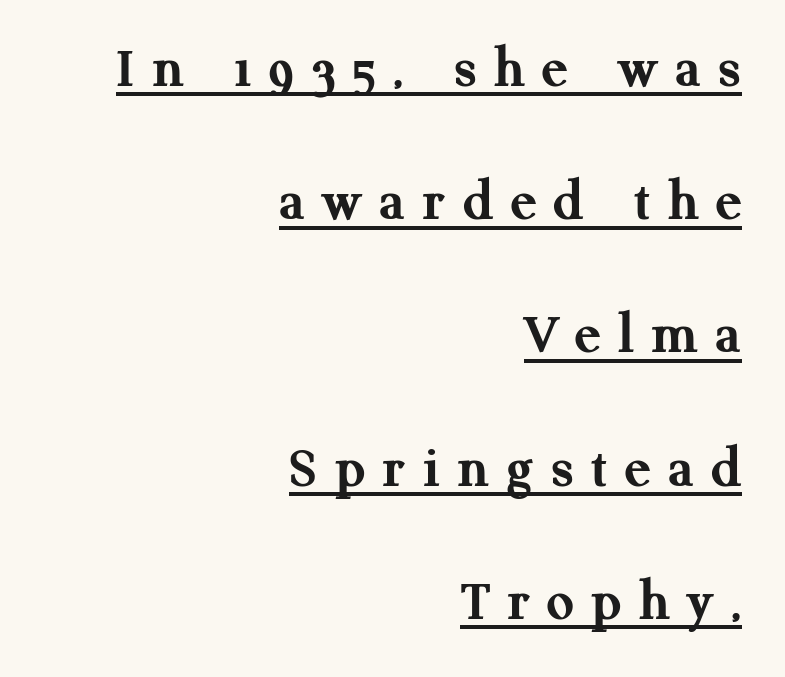
Q: Is the text bold? A: Yes.
Q: Is the text italic (slanted)? A: No, it is upright.
Q: Is the typeface a serif or a sans-serif typeface? A: Serif.
Q: Is the text underlined? A: Yes.
Q: How is the paragraph aligned? A: Right-aligned.
Q: Is the spacing between letters normal or unusually wide? A: Unusually wide.
Q: Is the spacing between lines tight, normal or loose? A: Loose.
Q: Width (condensed, normal, or wide)? A: Normal.
Q: Stroke contrast? A: Medium.
Q: x-height? A: Medium.
Q: Monospaced? A: No.
